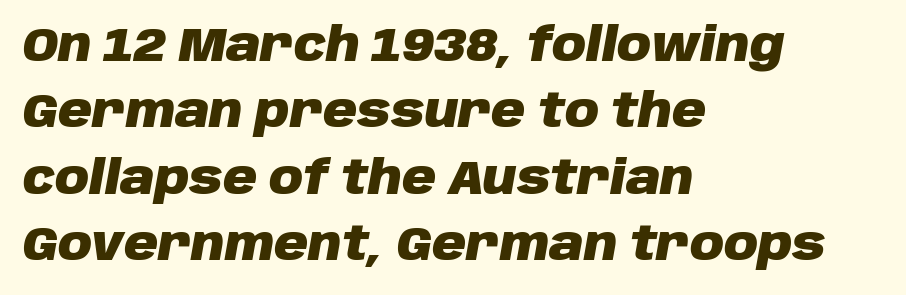
The passage shown is typed in a proportional face where columns would drift. Bare-footed words on every line. This rendering leaves character spacing at its baseline value. Casual observation: everything's shoved over to the left.
